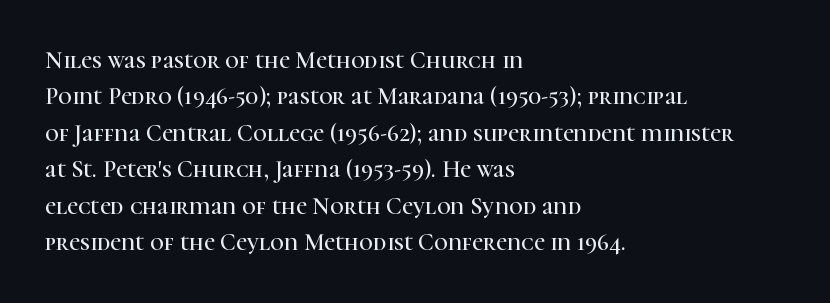
A normal amount of white space separates one row of letters from the next. Is there any slant? The stems are plumb. Nobody touched the tracking dial on this one. Quick note: underline off.
